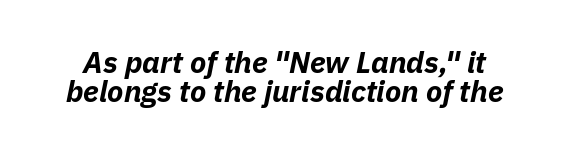
The image shows 30 px bold type, italic (leaning right); set tight line spacing (0.96x), normal letter spacing, not underlined; low stroke contrast and a medium x-height.
